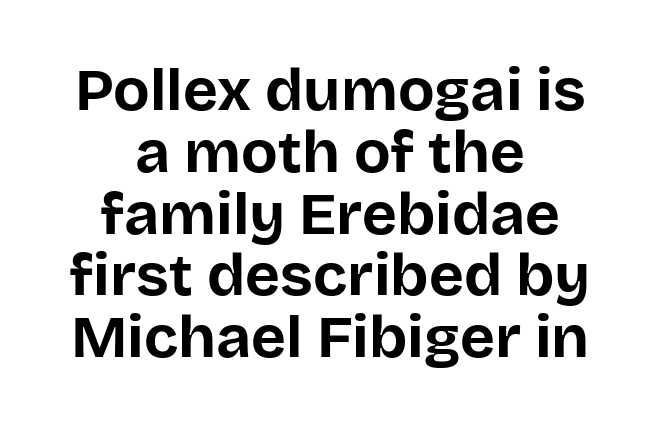
The rendering uses natural spacing where letterforms have individual widths. The face used here is a sans, in the tradition of grotesques and geometrics. Summary of weight: heavy, a full bold. Descenders are the only things crossing below the line. Upright lettering throughout. Students, observe: this is what under-led, compact text looks like.
